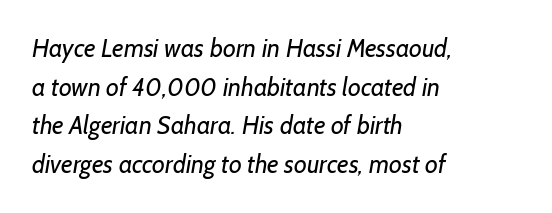
Q: Is the text bold? A: No.
Q: Is the text underlined? A: No.
Q: How is the paragraph aligned? A: Left-aligned.
Q: Is the spacing between letters normal or unusually wide? A: Normal.
Q: Is the spacing between lines tight, normal or loose? A: Normal.
